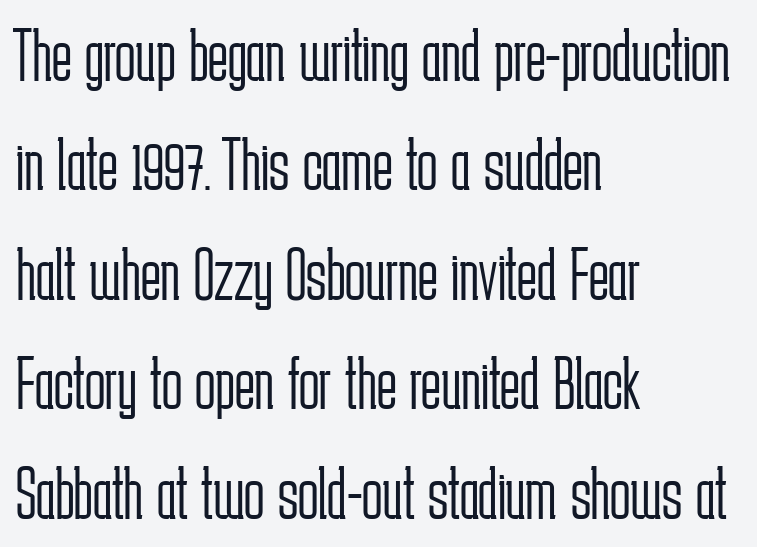
The image shows 75 px light, condensed sans-serif type, upright; set left-aligned, normal line spacing (1.46x), normal letter spacing, not underlined; low stroke contrast and a medium x-height.
